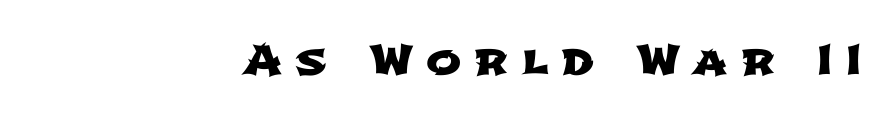
Bare-footed words on every line. This sample uses a sans-serif face. Students, note that the glyphs here are deliberately spaced far apart. The face used here is proportionally spaced, like ordinary book or web type.
